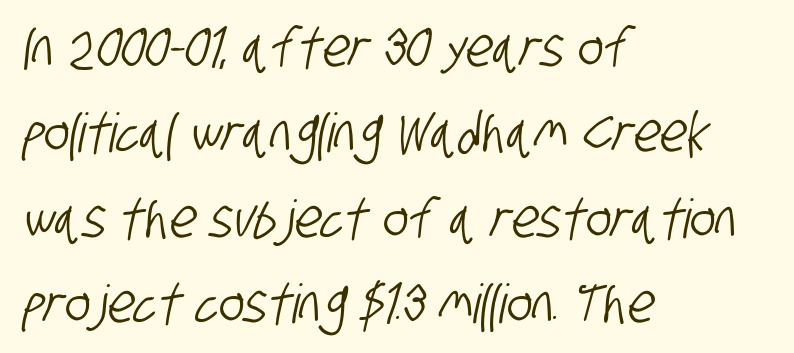
{"serif": "no", "width": "condensed", "stroke_contrast": "low", "x_height": "large", "monospaced": "no", "underline": "no", "align": "left", "line_spacing": "normal", "line_spacing_ratio": 1.58, "letter_spacing": "normal", "letter_spacing_em": 0.0, "glyph_px": 54}
